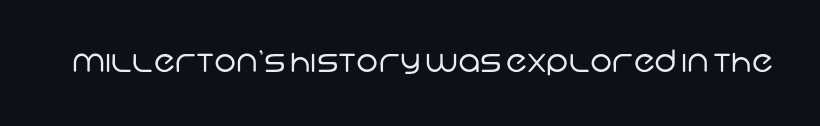
Q: Is the text bold? A: No.
Q: Is the typeface a serif or a sans-serif typeface? A: Sans-serif.
Q: Is the text underlined? A: No.
Q: Is the spacing between letters normal or unusually wide? A: Normal.
Q: Width (condensed, normal, or wide)? A: Normal.
Q: Stroke contrast? A: Low.
Q: x-height? A: Large.
Q: Monospaced? A: No.
